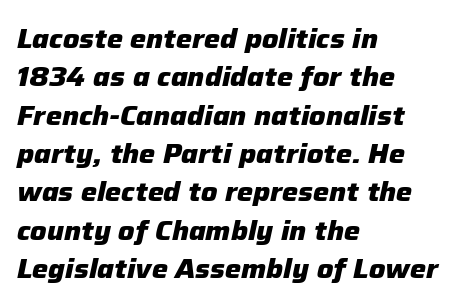
The image shows 27 px bold type, italic (leaning right); set left-aligned, normal line spacing (1.42x), normal letter spacing, not underlined.
